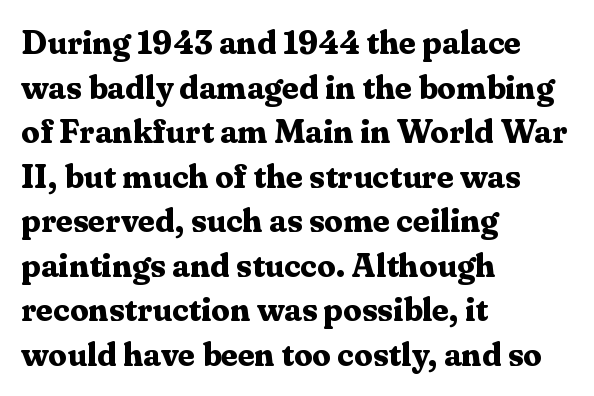
The image shows 33 px bold serif type, upright; set left-aligned, normal line spacing (1.35x), normal letter spacing, not underlined; medium stroke contrast and a medium x-height.
